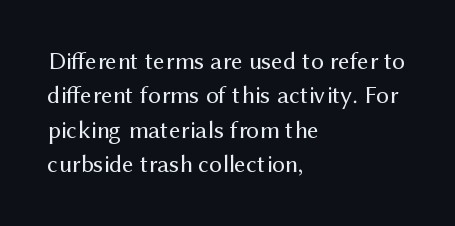
{"italic": "no", "bold": "no", "underline": "no", "align": "left", "line_spacing": "normal", "line_spacing_ratio": 1.38, "letter_spacing": "normal", "letter_spacing_em": 0.0, "glyph_px": 25}
